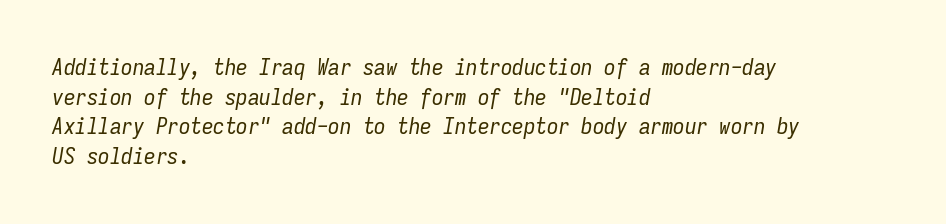
Here the glyphs are tracked normally, forming tight word shapes. Interline gaps are of average width in this sample. Underlining? Definitely not there. Nothing heavy about these letters — not bold at all. A student would call this left alignment; a typographer would say flush left, rag right.
